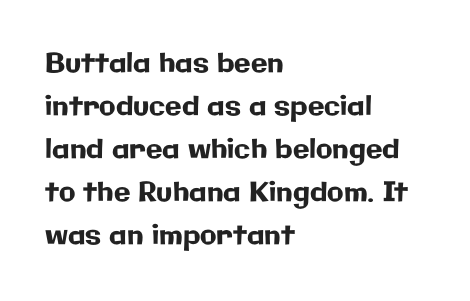
Q: Is the text italic (slanted)? A: No, it is upright.
Q: Is the text underlined? A: No.
Q: How is the paragraph aligned? A: Left-aligned.
Q: Is the spacing between letters normal or unusually wide? A: Normal.
Q: Is the spacing between lines tight, normal or loose? A: Normal.
